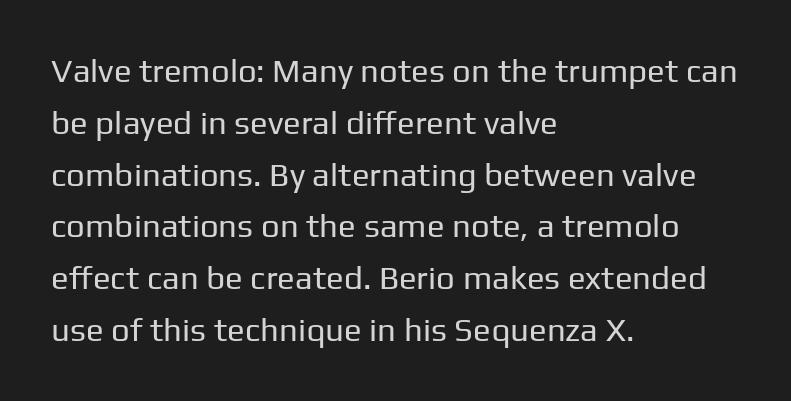
Q: Is the text bold? A: No.
Q: Is the text italic (slanted)? A: No, it is upright.
Q: Is the typeface a serif or a sans-serif typeface? A: Sans-serif.
Q: Is the text underlined? A: No.
Q: How is the paragraph aligned? A: Left-aligned.
Q: Is the spacing between letters normal or unusually wide? A: Normal.
Q: Is the spacing between lines tight, normal or loose? A: Normal.
Q: Width (condensed, normal, or wide)? A: Normal.
Q: Stroke contrast? A: Low.
Q: x-height? A: Medium.
Q: Monospaced? A: No.
